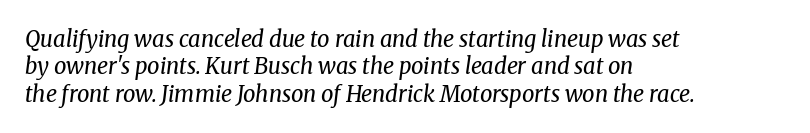
The image shows 22 px text type, italic (leaning right); set left-aligned, line spacing 1.24x, normal letter spacing, not underlined.
